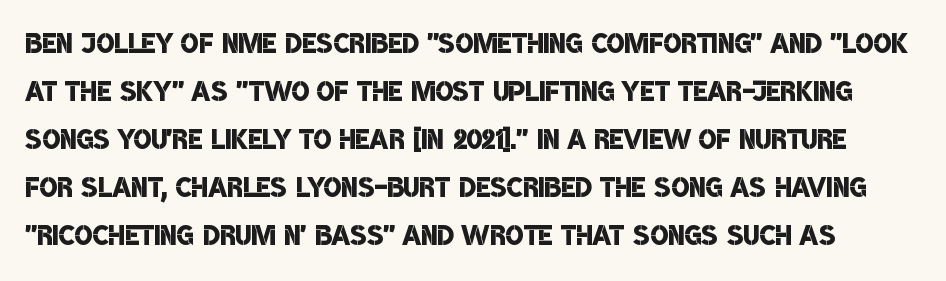
Q: Is the text bold? A: Semi-bold.
Q: Is the typeface a serif or a sans-serif typeface? A: Sans-serif.
Q: Is the text underlined? A: No.
Q: Is the spacing between letters normal or unusually wide? A: Normal.
Q: Is the spacing between lines tight, normal or loose? A: Normal.
Q: Width (condensed, normal, or wide)? A: Condensed.
Q: Stroke contrast? A: Low.
Q: x-height? A: Large.
Q: Monospaced? A: No.
